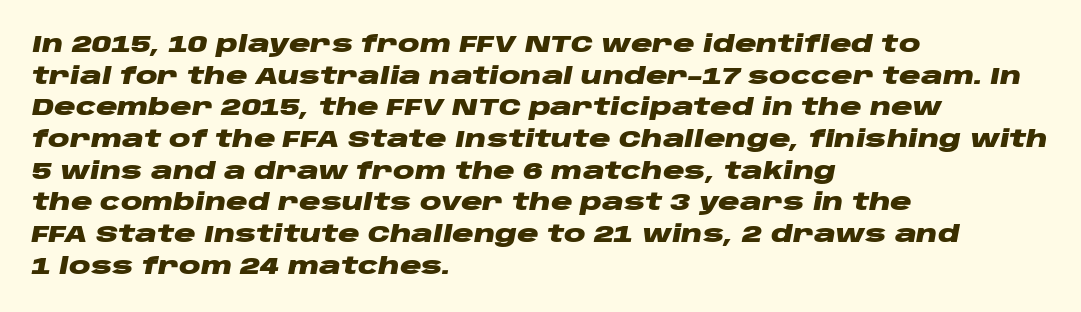
The image shows 24 px bold type, italic (leaning right); set left-aligned, normal line spacing (1.32x), normal letter spacing, not underlined.
